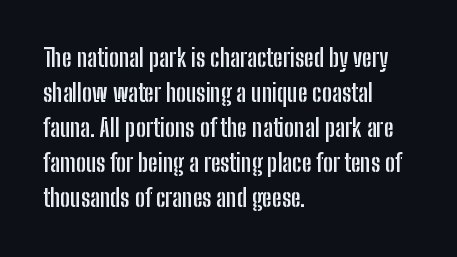
{"italic": "no", "bold": "yes", "underline": "no", "align": "left", "line_spacing": "normal", "line_spacing_ratio": 1.46, "letter_spacing": "normal", "letter_spacing_em": 0.0, "glyph_px": 24}
